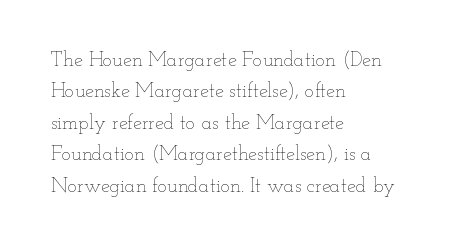
{"italic": "no", "bold": "no", "underline": "no", "align": "left", "line_spacing": "normal", "line_spacing_ratio": 1.57, "letter_spacing": "normal", "letter_spacing_em": 0.0, "glyph_px": 20}
